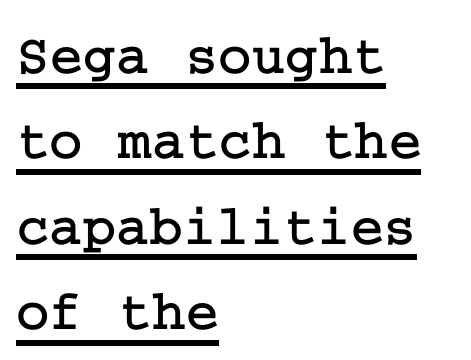
{"serif": "yes", "italic": "no", "width": "normal", "stroke_contrast": "low", "x_height": "medium", "underline": "yes", "align": "left", "line_spacing": "normal", "line_spacing_ratio": 1.5, "letter_spacing": "normal", "letter_spacing_em": 0.0, "glyph_px": 57}
